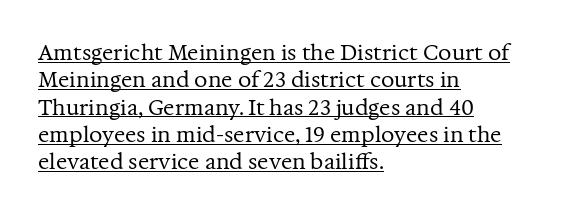
The passage shown is not bold in any degree. Typeset ragged right — the left edge is the straight one. Underlining? Definitely there. The face used here is rendered with its standard letterfit.
